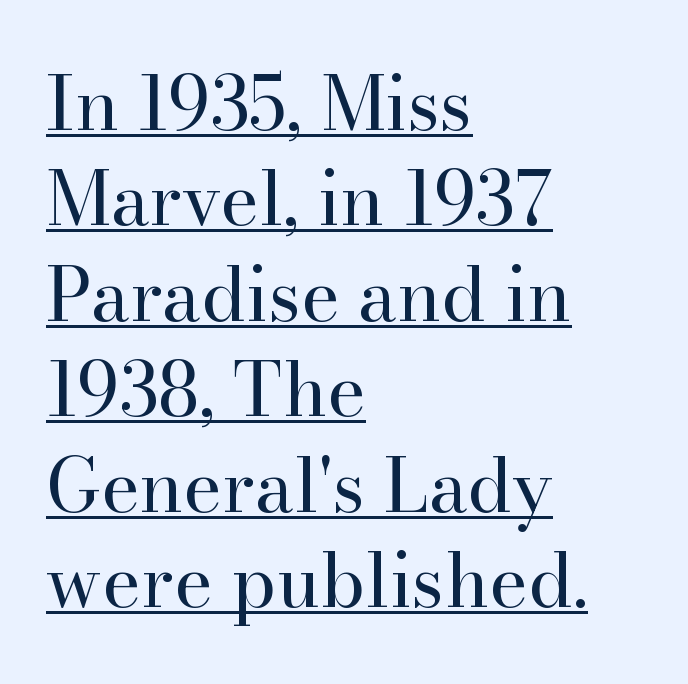
The image shows 74 px regular-weight serif type, upright; set left-aligned, normal line spacing (1.29x), normal letter spacing, underlined; high stroke contrast and a small x-height.
